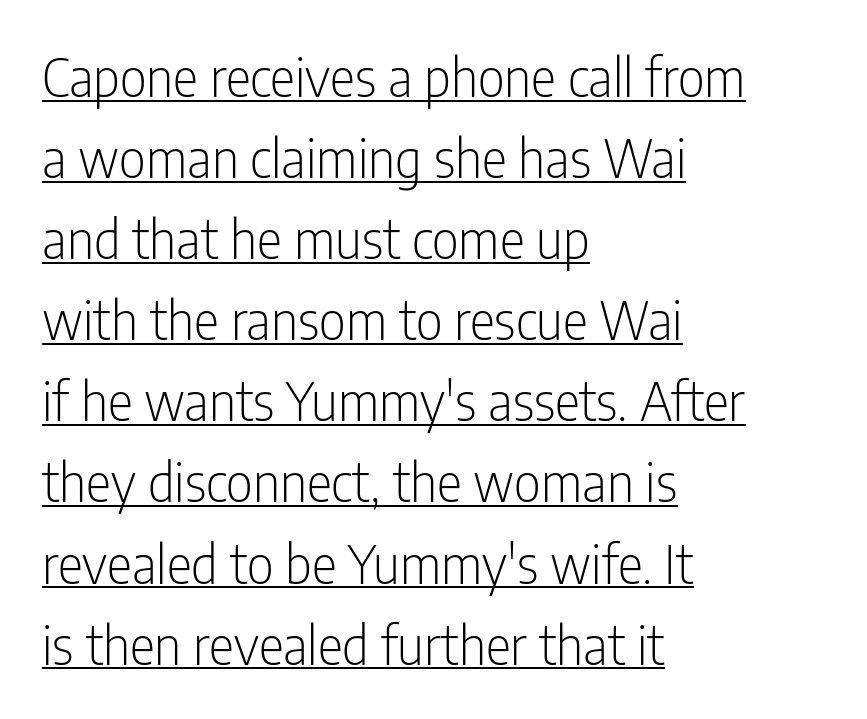
{"serif": "no", "italic": "no", "bold": "no", "weight": "light", "width": "condensed", "stroke_contrast": "low", "x_height": "medium", "monospaced": "no", "underline": "yes", "align": "left", "line_spacing": "normal", "line_spacing_ratio": 1.53, "letter_spacing": "normal", "letter_spacing_em": 0.0, "glyph_px": 53}
